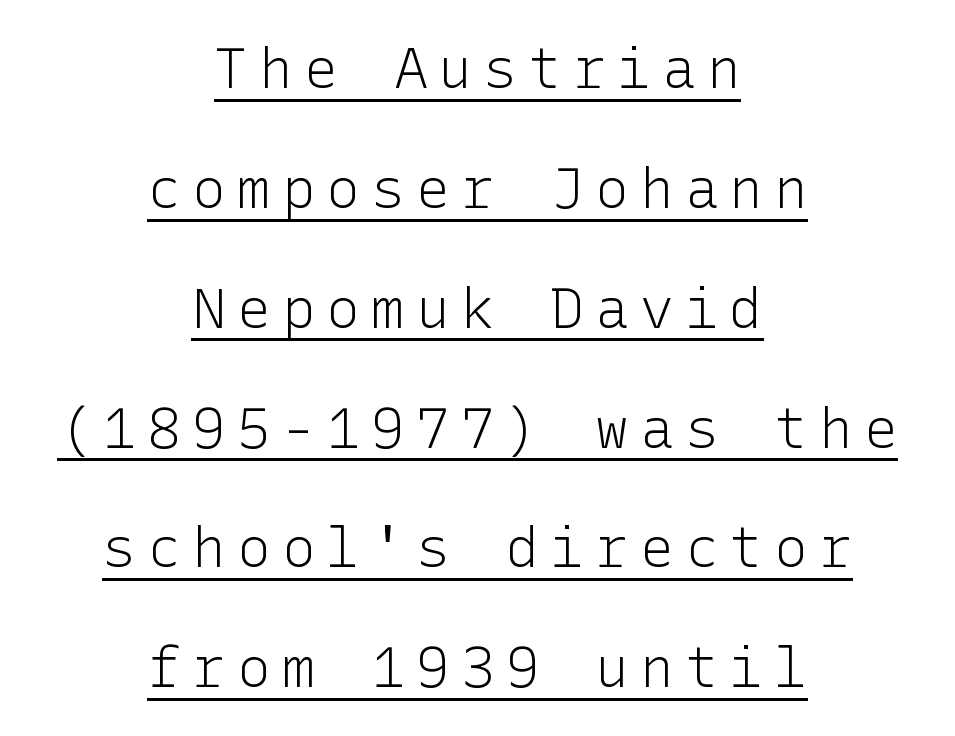
Q: Is the text bold? A: No.
Q: Is the text italic (slanted)? A: No, it is upright.
Q: Is the typeface a serif or a sans-serif typeface? A: Sans-serif.
Q: Is the text underlined? A: Yes.
Q: How is the paragraph aligned? A: Centered.
Q: Is the spacing between letters normal or unusually wide? A: Unusually wide.
Q: Is the spacing between lines tight, normal or loose? A: Loose.
Q: Width (condensed, normal, or wide)? A: Normal.
Q: Stroke contrast? A: Low.
Q: x-height? A: Medium.
